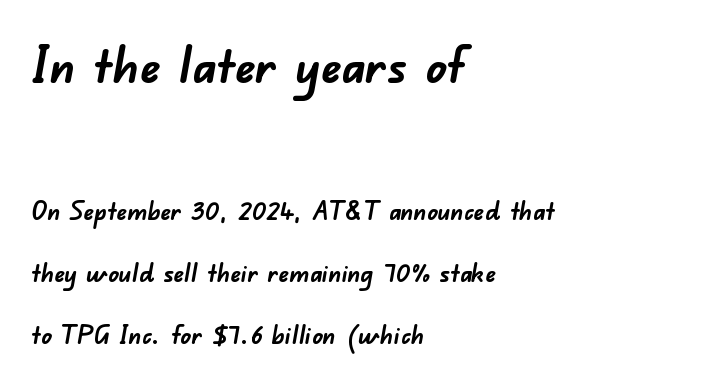
{"serif": "no", "bold": "yes", "weight": "semibold", "width": "normal", "stroke_contrast": "low", "x_height": "small", "monospaced": "no", "underline": "no", "align": "left", "line_spacing": "loose", "line_spacing_ratio": 2.38, "letter_spacing": "normal", "letter_spacing_em": 0.0, "larger_block": "first", "size_ratio": 1.96, "glyph_px": 51}
